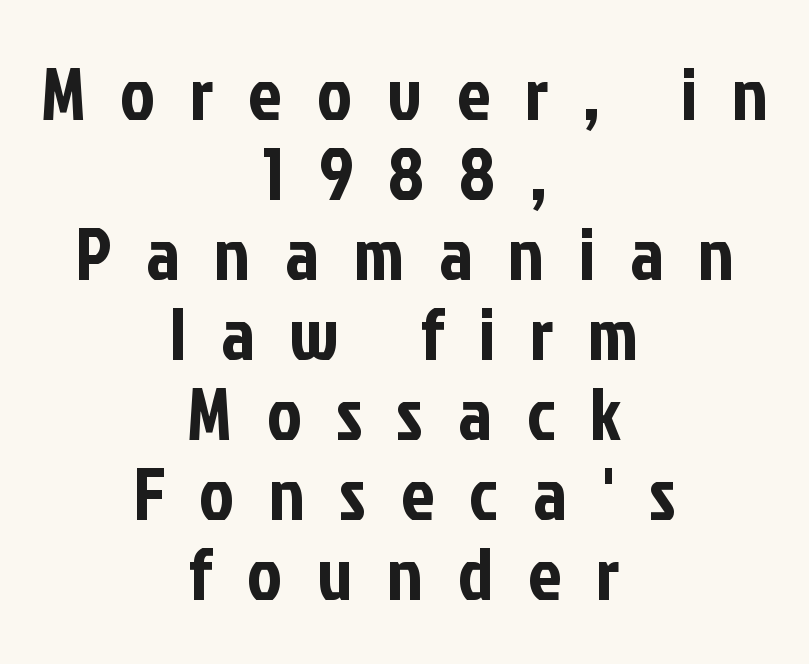
Q: Is the text italic (slanted)? A: No, it is upright.
Q: Is the typeface a serif or a sans-serif typeface? A: Sans-serif.
Q: Is the text underlined? A: No.
Q: How is the paragraph aligned? A: Centered.
Q: Is the spacing between letters normal or unusually wide? A: Unusually wide.
Q: Is the spacing between lines tight, normal or loose? A: Tight.
Q: Width (condensed, normal, or wide)? A: Condensed.
Q: Stroke contrast? A: Low.
Q: x-height? A: Medium.
Q: Monospaced? A: No.
